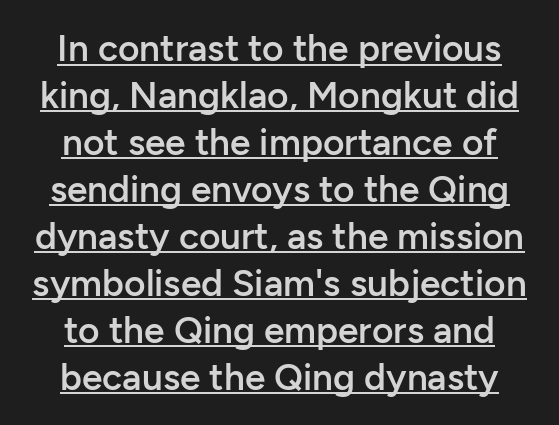
The image shows 37 px semibold sans-serif type, upright; set normal line spacing (1.27x), normal letter spacing, underlined; low stroke contrast and a medium x-height.
